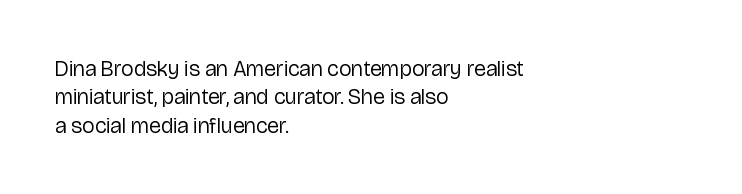
The image shows 22 px text type, upright; set left-aligned, normal line spacing (1.29x), normal letter spacing, not underlined.
